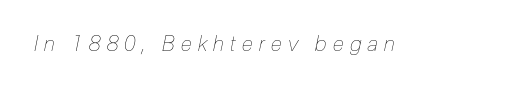
The face used here is rendered with a markedly widened letterfit. Check the space under the baseline: it is left empty. Unbolded letterforms with no extra heft. Characters are canted at an angle relative to the baseline's perpendicular.
